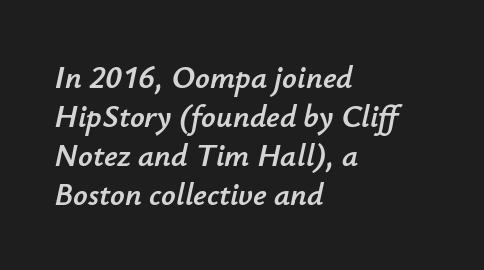
The typography opts for an oblique posture over an upright one. Looks like regular typesetting: each glyph gets only the width it needs. The text block is weighted toward the left margin, trailing off unevenly rightward. These lines keep a tight, regular rhythm from letter to letter.
